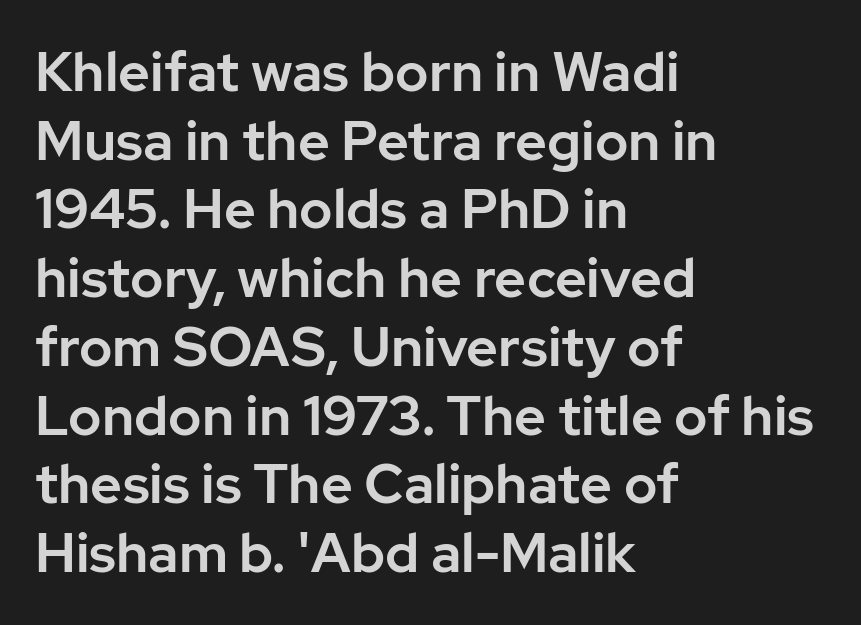
Q: Is the text italic (slanted)? A: No, it is upright.
Q: Is the typeface a serif or a sans-serif typeface? A: Sans-serif.
Q: Is the text underlined? A: No.
Q: How is the paragraph aligned? A: Left-aligned.
Q: Is the spacing between letters normal or unusually wide? A: Normal.
Q: Is the spacing between lines tight, normal or loose? A: Normal.
Q: Width (condensed, normal, or wide)? A: Normal.
Q: Stroke contrast? A: Low.
Q: x-height? A: Medium.
Q: Monospaced? A: No.
